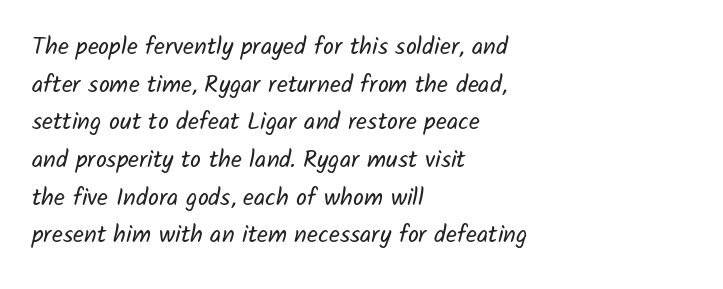
Q: Is the text bold? A: No.
Q: Is the text underlined? A: No.
Q: How is the paragraph aligned? A: Left-aligned.
Q: Is the spacing between letters normal or unusually wide? A: Normal.
Q: Is the spacing between lines tight, normal or loose? A: Normal.
